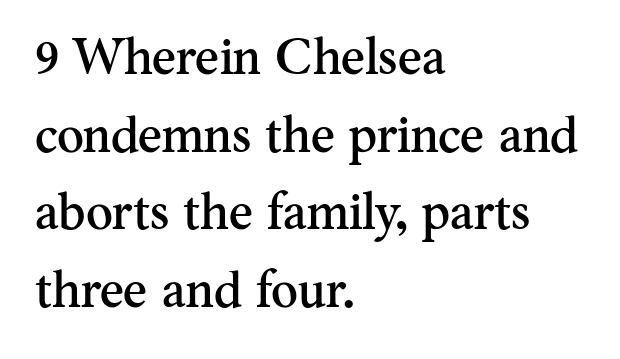
{"serif": "yes", "italic": "no", "width": "normal", "stroke_contrast": "medium", "x_height": "small", "monospaced": "no", "underline": "no", "align": "left", "line_spacing": "normal", "line_spacing_ratio": 1.52, "letter_spacing": "normal", "letter_spacing_em": 0.0, "glyph_px": 51}
